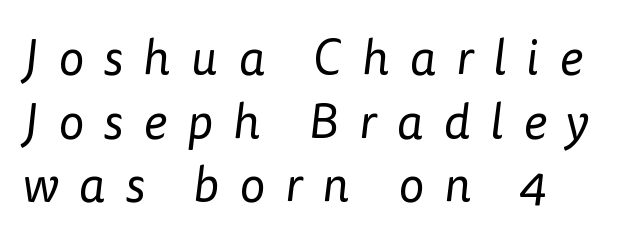
{"serif": "no", "bold": "no", "weight": "regular", "width": "normal", "stroke_contrast": "low", "x_height": "medium", "monospaced": "no", "underline": "no", "align": "left", "line_spacing": "normal", "line_spacing_ratio": 1.3, "letter_spacing": "wide", "letter_spacing_em": 0.41, "glyph_px": 49}
